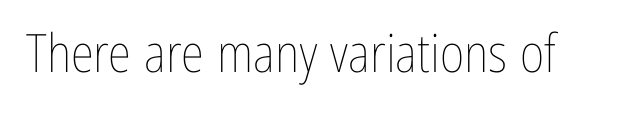
Here the designer chose a conventional face with non-uniform glyph widths. Inter-character spacing is left at the font's built-in metrics. Descender tails drop into unmarked territory. This is roman type, the default non-slanted kind. Is the type heavy? It reads as light-to-regular instead.
